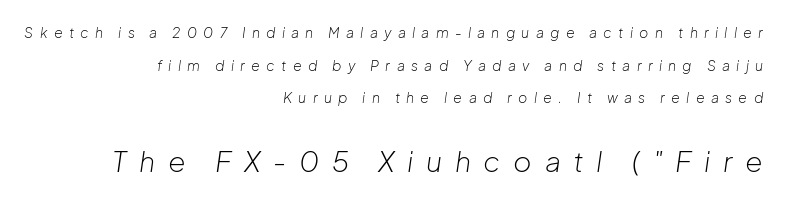
Q: Is the text bold? A: No.
Q: Is the text italic (slanted)? A: Yes, it leans right by about 8 degrees.
Q: Is the text underlined? A: No.
Q: How is the paragraph aligned? A: Right-aligned.
Q: Is the spacing between letters normal or unusually wide? A: Unusually wide.
Q: Is the spacing between lines tight, normal or loose? A: Loose.
Q: Which block of text is set in a larger size, the first (top) or the second (bottom)? A: The second (bottom) one.
Q: Width (condensed, normal, or wide)? A: Normal.
Q: Stroke contrast? A: Low.
Q: x-height? A: Medium.
Q: Monospaced? A: No.
